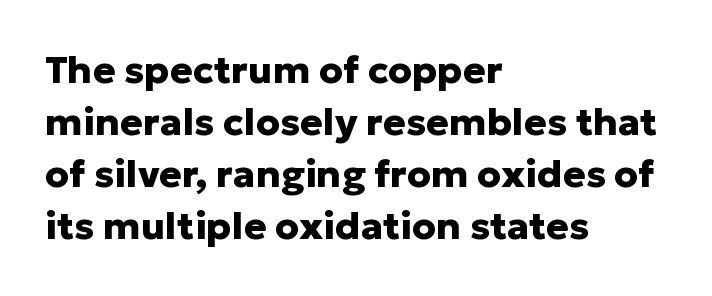
{"serif": "no", "italic": "no", "bold": "yes", "weight": "heavy", "width": "normal", "stroke_contrast": "low", "x_height": "medium", "monospaced": "no", "underline": "no", "align": "left", "line_spacing": "normal", "line_spacing_ratio": 1.37, "letter_spacing": "normal", "letter_spacing_em": 0.0, "glyph_px": 38}
